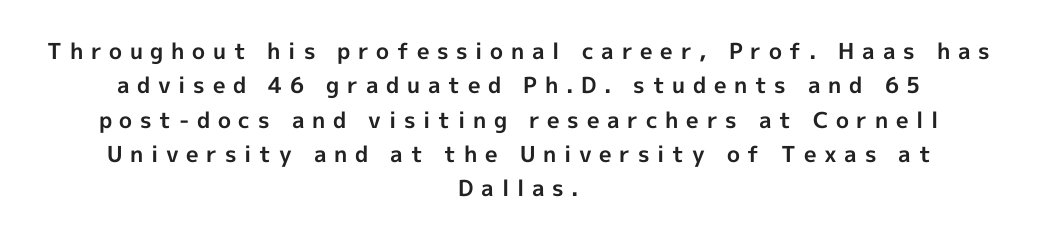
{"italic": "no", "bold": "yes", "underline": "no", "align": "center", "line_spacing": "normal", "line_spacing_ratio": 1.56, "letter_spacing": "wide", "letter_spacing_em": 0.35, "glyph_px": 22}
